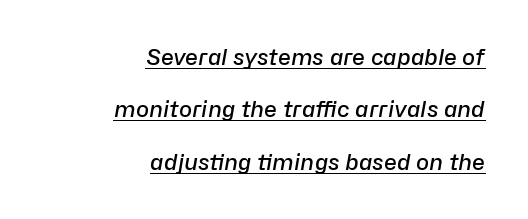
Q: Is the text bold? A: Semi-bold.
Q: Is the text italic (slanted)? A: Yes, it leans right by about 10 degrees.
Q: Is the text underlined? A: Yes.
Q: How is the paragraph aligned? A: Right-aligned.
Q: Is the spacing between letters normal or unusually wide? A: Normal.
Q: Is the spacing between lines tight, normal or loose? A: Loose.
